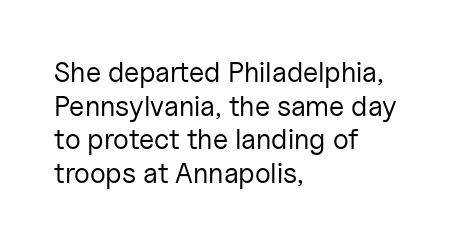
{"serif": "no", "italic": "no", "bold": "no", "weight": "regular", "width": "normal", "stroke_contrast": "low", "x_height": "medium", "monospaced": "no", "underline": "no", "align": "left", "line_spacing_ratio": 1.2, "letter_spacing": "normal", "letter_spacing_em": 0.0, "glyph_px": 28}
